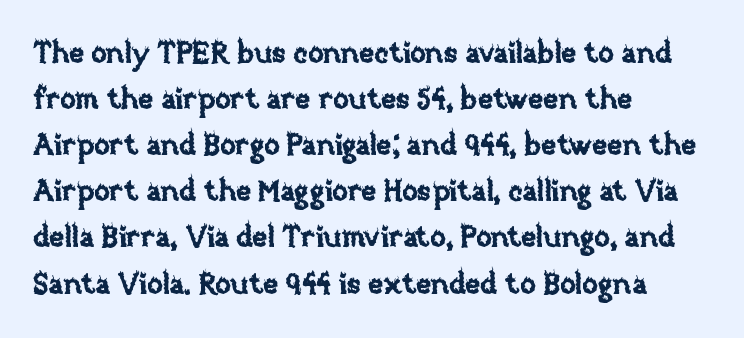
{"italic": "no", "width": "normal", "stroke_contrast": "low", "x_height": "large", "monospaced": "no", "underline": "no", "align": "left", "line_spacing": "normal", "line_spacing_ratio": 1.59, "letter_spacing": "normal", "letter_spacing_em": 0.0, "glyph_px": 29}
